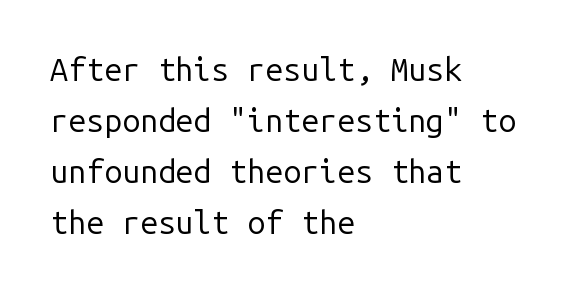
The gaps between neighbouring characters are ordinary and unremarkable. No letter is thick-stroked: the sample isn't bold. Does the copy run flush right? No — it runs flush left. The strip under each line holds only bare page. Ascenders rise straight up at ninety degrees.
